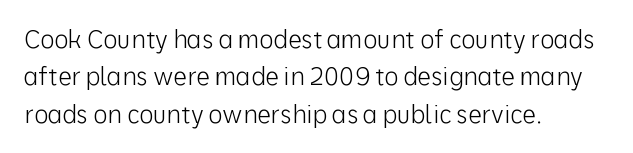
Evenly set lines give the paragraph a standard silhouette. Here the glyphs are tracked normally, forming tight word shapes. Rule under the text: the space is simply empty. Italic? Not at all — the glyphs are vertical. These glyphs show unthickened strokes, regular width or finer.
